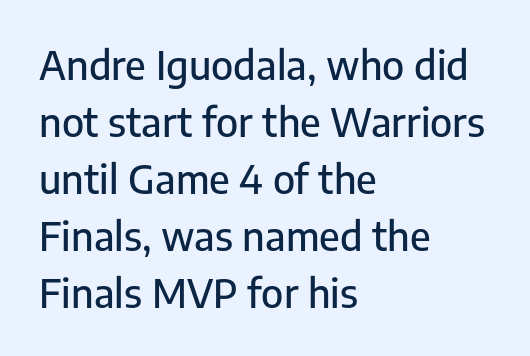
The image shows 39 px sans-serif type, upright; set left-aligned, normal line spacing (1.46x), normal letter spacing, not underlined; low stroke contrast and a medium x-height.
